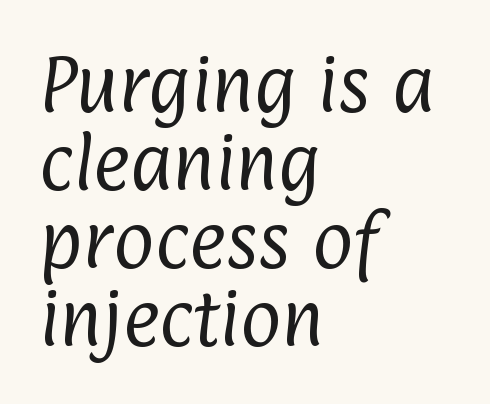
{"serif": "no", "bold": "no", "weight": "regular", "width": "condensed", "stroke_contrast": "low", "x_height": "medium", "monospaced": "no", "underline": "no", "align": "left", "line_spacing_ratio": 1.24, "letter_spacing": "normal", "letter_spacing_em": 0.0, "glyph_px": 63}
